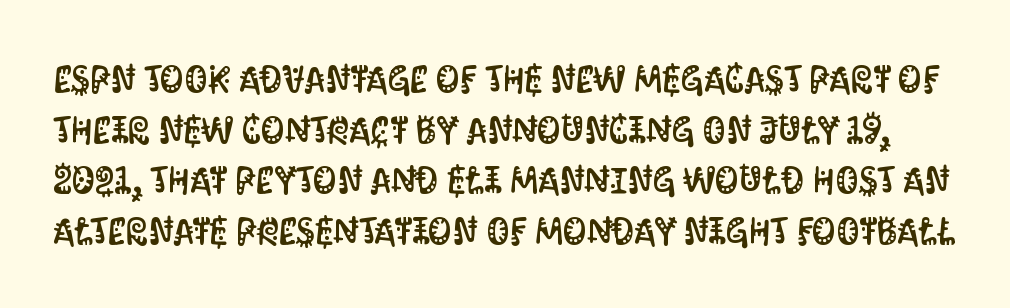
Q: Is the text italic (slanted)? A: No, it is upright.
Q: Is the typeface a serif or a sans-serif typeface? A: Sans-serif.
Q: Is the text underlined? A: No.
Q: Is the spacing between letters normal or unusually wide? A: Normal.
Q: Is the spacing between lines tight, normal or loose? A: Normal.
Q: Width (condensed, normal, or wide)? A: Condensed.
Q: Stroke contrast? A: Medium.
Q: x-height? A: Large.
Q: Monospaced? A: No.
